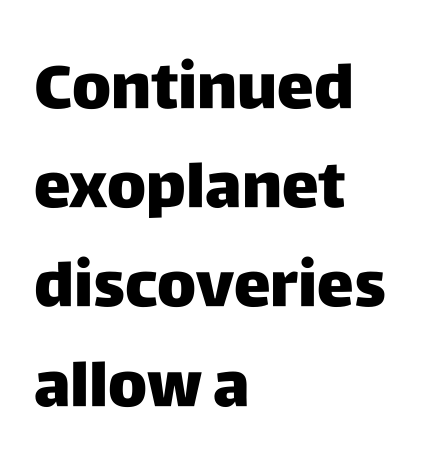
The image shows 62 px sans-serif type, upright; set left-aligned, normal line spacing (1.6x), normal letter spacing, not underlined; low stroke contrast and a large x-height.
